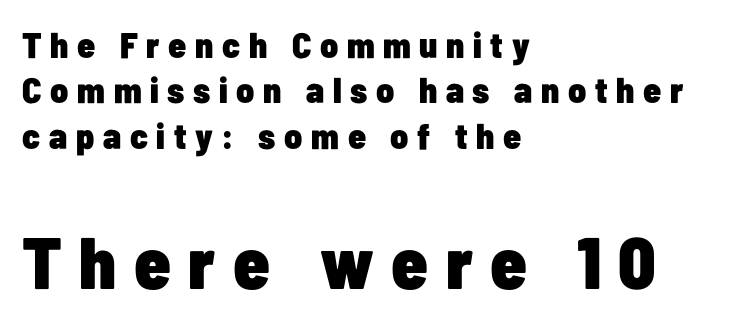
{"serif": "no", "italic": "no", "bold": "yes", "weight": "heavy", "width": "condensed", "stroke_contrast": "low", "x_height": "medium", "monospaced": "no", "underline": "no", "align": "left", "line_spacing": "normal", "line_spacing_ratio": 1.26, "letter_spacing": "wide", "letter_spacing_em": 0.24, "larger_block": "second", "size_ratio": 2.03, "glyph_px": 73}
